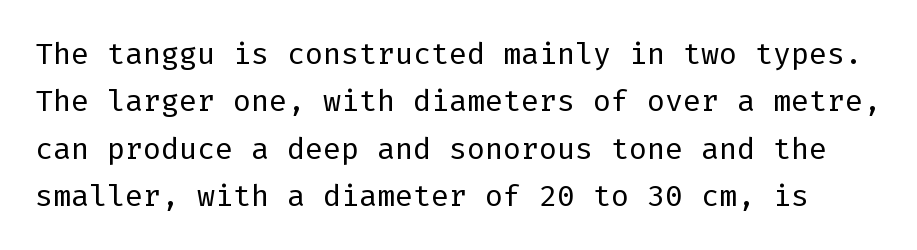
Q: Is the text bold? A: No.
Q: Is the text italic (slanted)? A: No, it is upright.
Q: Is the typeface a serif or a sans-serif typeface? A: Sans-serif.
Q: Is the text underlined? A: No.
Q: Is the spacing between letters normal or unusually wide? A: Normal.
Q: Is the spacing between lines tight, normal or loose? A: Normal.
Q: Width (condensed, normal, or wide)? A: Normal.
Q: Stroke contrast? A: Low.
Q: x-height? A: Medium.
